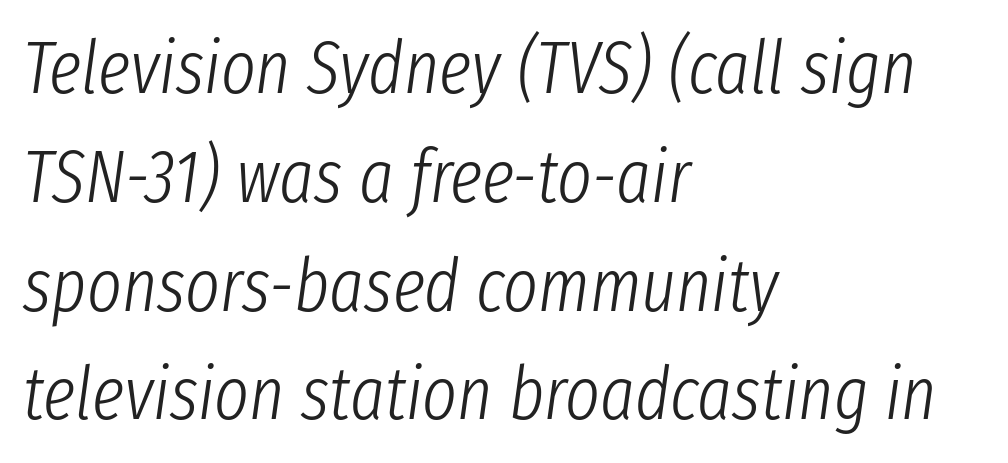
Q: Is the text bold? A: No.
Q: Is the text italic (slanted)? A: Yes, it leans right by about 8 degrees.
Q: Is the text underlined? A: No.
Q: How is the paragraph aligned? A: Left-aligned.
Q: Is the spacing between letters normal or unusually wide? A: Normal.
Q: Is the spacing between lines tight, normal or loose? A: Normal.
Q: Width (condensed, normal, or wide)? A: Condensed.
Q: Stroke contrast? A: Low.
Q: x-height? A: Medium.
Q: Monospaced? A: No.
